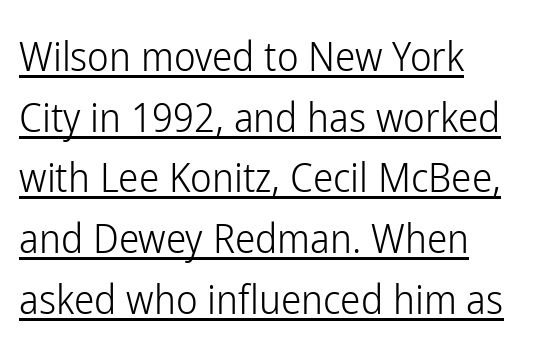
The characters display no serif detailing; their extremities are plain. Proportional: the letters do not fall into vertical columns. Is the letter spacing exaggerated? No — it looks like the ordinary default. The typography opts for an upright posture over an oblique one.
